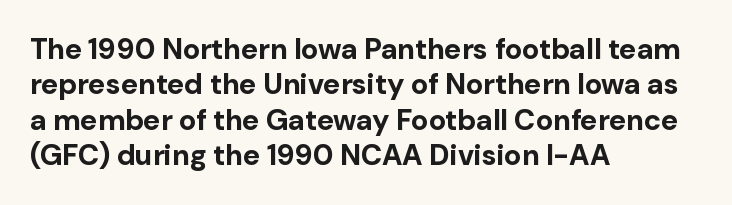
The image shows 29 px bold sans-serif type, upright; set left-aligned, line spacing 1.22x, normal letter spacing, not underlined; low stroke contrast and a medium x-height.
